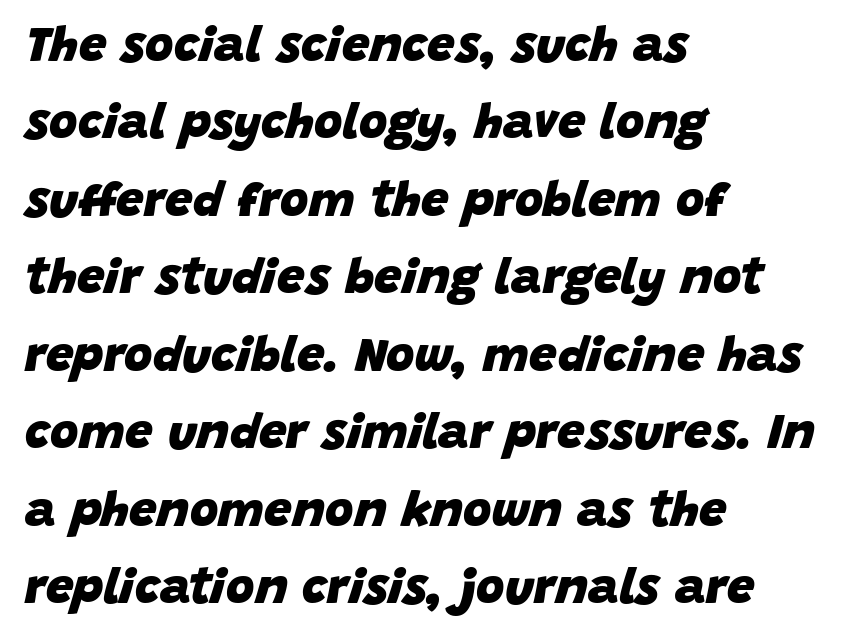
Here the designer chose a conventional face with non-uniform glyph widths. Bare-footed words on every line. Compared with typical paragraphs, the rows here are spaced about the same. The letterforms sit shoulder to shoulder at normal distance. Pretty heavy lettering here — definitely bold. Each line starts at the same left margin while the right side varies.
